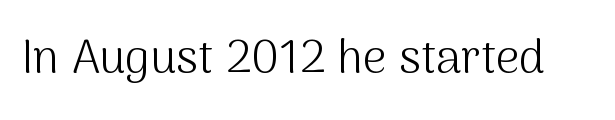
Looks like regular typesetting: each glyph gets only the width it needs. Each stroke keeps to a modest, everyday thickness or less. Is there any slant? The stems are plumb. Nobody drew a line under any word here.
